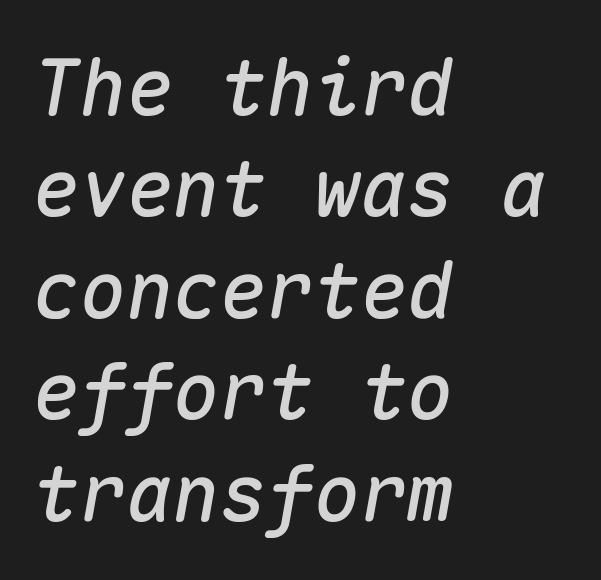
The image shows 78 px text type, italic (leaning right), monospaced; set left-aligned, normal line spacing (1.3x), normal letter spacing, not underlined; medium stroke contrast and a medium x-height.
